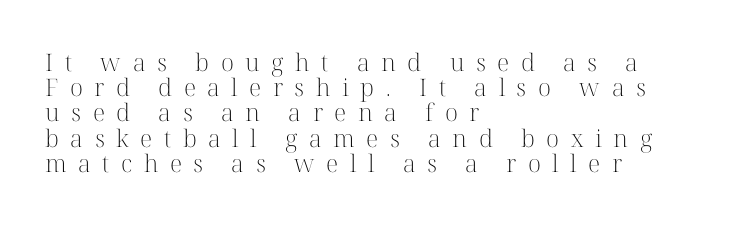
The image shows 24 px text type, upright; set left-aligned, tight line spacing (1.05x), unusually wide letter spacing (+0.48 em), not underlined.
